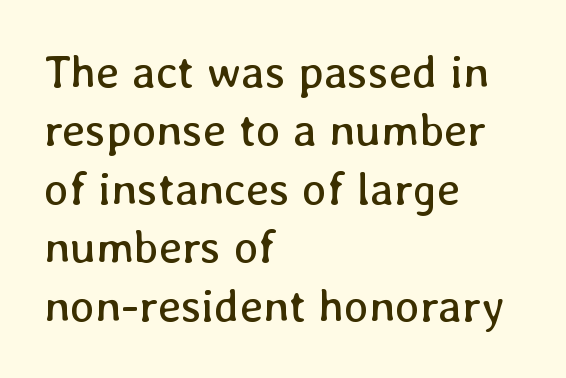
Q: Is the text bold? A: No.
Q: Is the text italic (slanted)? A: No, it is upright.
Q: Is the text underlined? A: No.
Q: How is the paragraph aligned? A: Left-aligned.
Q: Is the spacing between letters normal or unusually wide? A: Normal.
Q: Is the spacing between lines tight, normal or loose? A: Normal.
Q: Width (condensed, normal, or wide)? A: Normal.
Q: Stroke contrast? A: Low.
Q: x-height? A: Medium.
Q: Monospaced? A: No.
